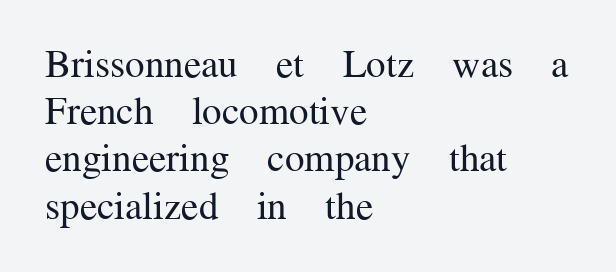
Q: Is the text bold? A: No.
Q: Is the text italic (slanted)? A: No, it is upright.
Q: Is the typeface a serif or a sans-serif typeface? A: Serif.
Q: Is the text underlined? A: No.
Q: How is the paragraph aligned? A: Left-aligned.
Q: Is the spacing between letters normal or unusually wide? A: Normal.
Q: Width (condensed, normal, or wide)? A: Normal.
Q: Stroke contrast? A: Medium.
Q: x-height? A: Medium.
Q: Monospaced? A: No.
